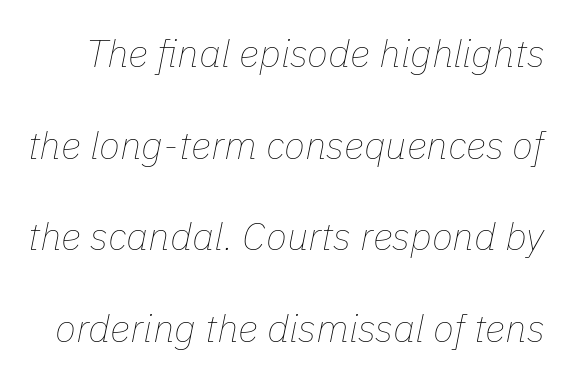
The image shows 39 px thin type, italic (leaning right); set loose line spacing (2.35x), normal letter spacing, not underlined; low stroke contrast and a medium x-height.
